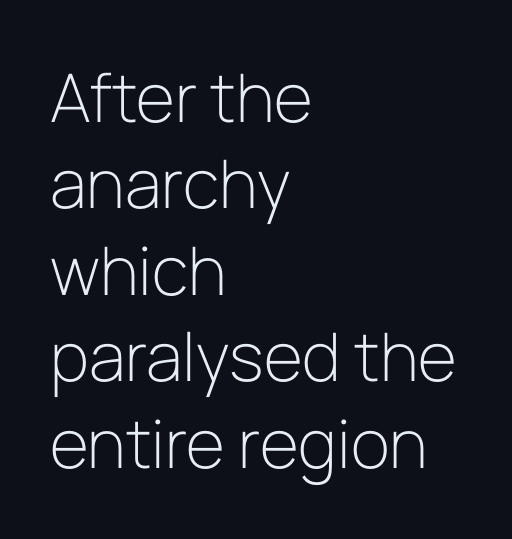
Q: Is the text bold? A: No.
Q: Is the text italic (slanted)? A: No, it is upright.
Q: Is the typeface a serif or a sans-serif typeface? A: Sans-serif.
Q: Is the text underlined? A: No.
Q: How is the paragraph aligned? A: Left-aligned.
Q: Is the spacing between letters normal or unusually wide? A: Normal.
Q: Is the spacing between lines tight, normal or loose? A: Normal.
Q: Width (condensed, normal, or wide)? A: Normal.
Q: Stroke contrast? A: Low.
Q: x-height? A: Medium.
Q: Monospaced? A: No.
